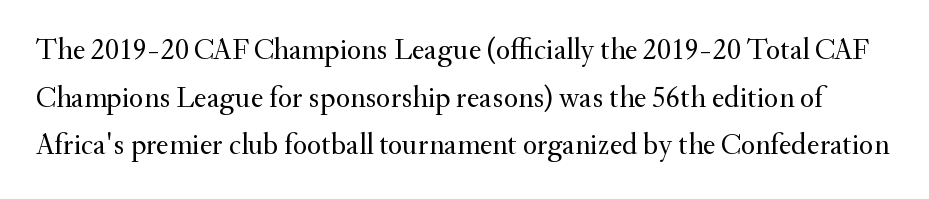
The image shows 30 px regular-weight serif type, upright; set normal line spacing (1.59x), normal letter spacing, not underlined; medium stroke contrast and a small x-height.
